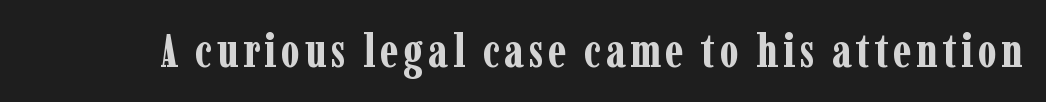
Q: Is the text bold? A: Yes.
Q: Is the text italic (slanted)? A: No, it is upright.
Q: Is the typeface a serif or a sans-serif typeface? A: Serif.
Q: Is the text underlined? A: No.
Q: Width (condensed, normal, or wide)? A: Condensed.
Q: Stroke contrast? A: Low.
Q: x-height? A: Medium.
Q: Monospaced? A: No.
